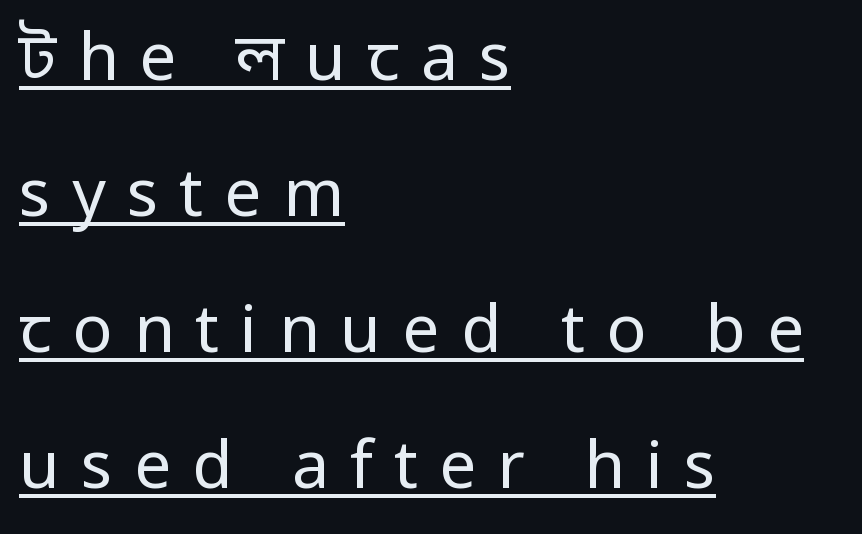
Proportional: the letters do not fall into vertical columns. Does the lettering tilt? It doesn't — this is upright. Emphasis is given by a line drawn under the lettering. The text was rendered using a sans face with plain stroke endings. A typesetter would call this heavily tracked-out type. How would I describe the line gaps? Wide and relaxed.
